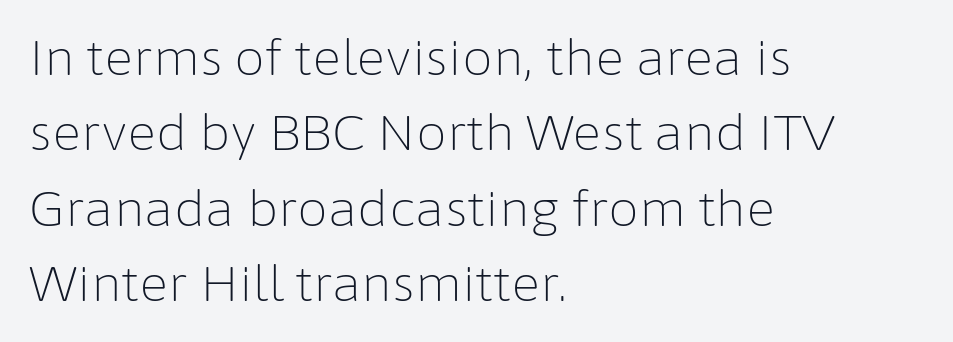
The image shows 49 px light sans-serif type, upright; set left-aligned, normal line spacing (1.54x), normal letter spacing, not underlined; low stroke contrast and a medium x-height.
